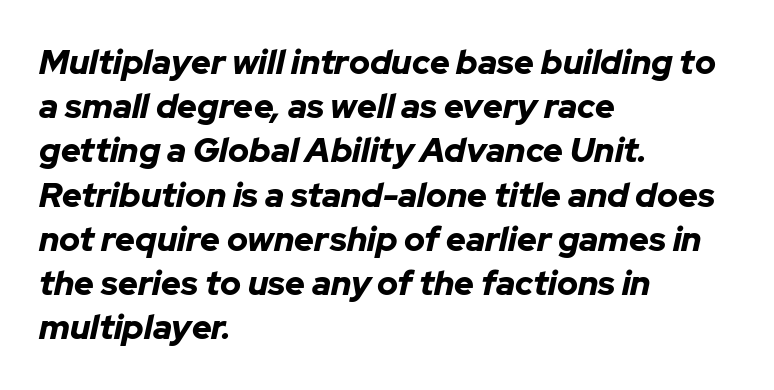
{"italic": "yes", "lean": "right", "slant_degrees": 12, "bold": "yes", "weight": "bold", "width": "normal", "stroke_contrast": "low", "x_height": "medium", "monospaced": "no", "underline": "no", "align": "left", "line_spacing": "normal", "line_spacing_ratio": 1.3, "letter_spacing": "normal", "letter_spacing_em": 0.0, "glyph_px": 34}
